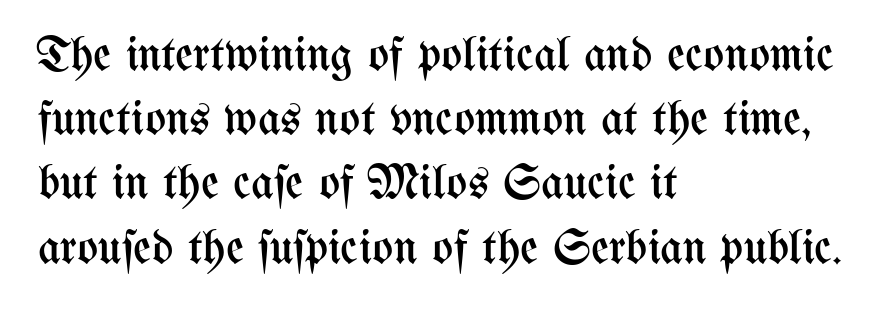
The image shows 49 px regular-weight, condensed type, upright; set left-aligned, normal line spacing (1.31x), normal letter spacing, not underlined; medium stroke contrast and a medium x-height.
